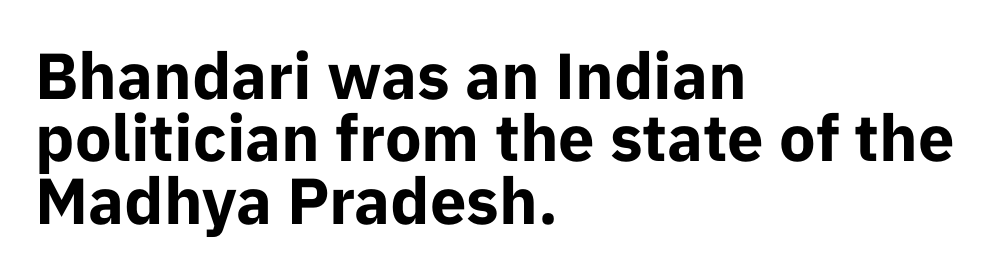
The lines are packed closely together with very little leading. Compared with an ordinary text face, these strokes are far heavier — a full bold. Glance below the letters and you will spot only blank space. These lines are composed in type without serifs. Look at the tracking — it's just the regular setting, nothing added.
